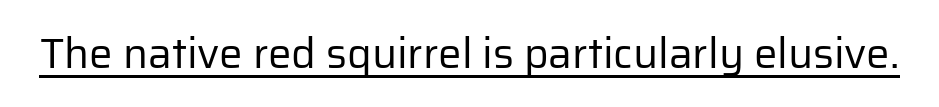
Q: Is the text bold? A: No.
Q: Is the text italic (slanted)? A: No, it is upright.
Q: Is the typeface a serif or a sans-serif typeface? A: Sans-serif.
Q: Is the text underlined? A: Yes.
Q: Is the spacing between letters normal or unusually wide? A: Normal.
Q: Width (condensed, normal, or wide)? A: Normal.
Q: Stroke contrast? A: Low.
Q: x-height? A: Medium.
Q: Monospaced? A: No.
